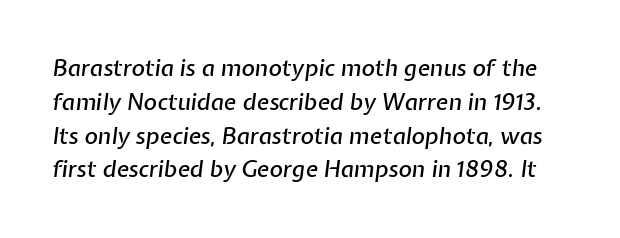
{"italic": "yes", "lean": "right", "slant_degrees": 7, "underline": "no", "line_spacing": "normal", "line_spacing_ratio": 1.47, "letter_spacing": "normal", "letter_spacing_em": 0.0, "glyph_px": 23}
